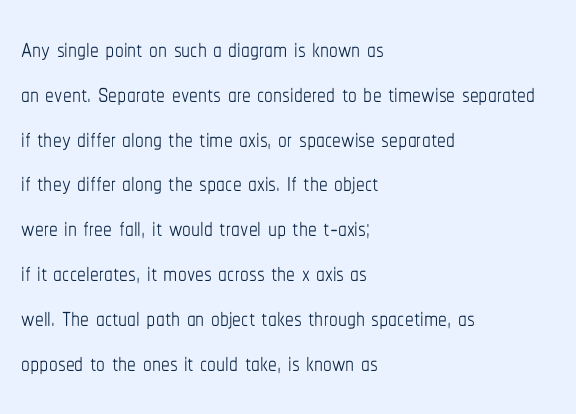
{"italic": "no", "bold": "no", "weight": "thin", "width": "condensed", "stroke_contrast": "low", "x_height": "medium", "monospaced": "no", "underline": "no", "align": "left", "line_spacing": "normal", "line_spacing_ratio": 1.28, "letter_spacing": "normal", "letter_spacing_em": 0.0, "glyph_px": 35}
